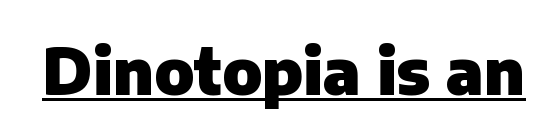
{"serif": "no", "italic": "no", "bold": "yes", "weight": "heavy", "width": "normal", "stroke_contrast": "low", "x_height": "medium", "monospaced": "no", "underline": "yes", "letter_spacing": "normal", "letter_spacing_em": 0.0, "glyph_px": 64}
